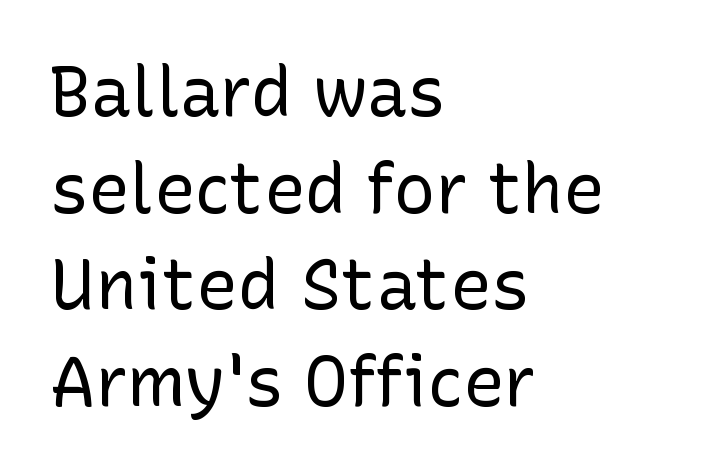
The image shows 69 px regular-weight sans-serif type, upright; set left-aligned, normal line spacing (1.4x), normal letter spacing, not underlined; low stroke contrast and a medium x-height.
